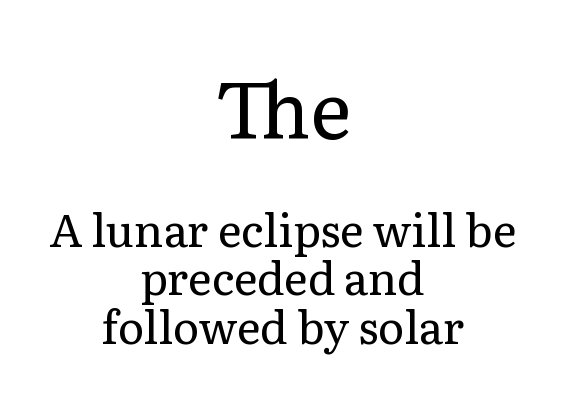
Ascenders rise straight up at ninety degrees. A bare baseline throughout the passage. The characters display serif detailing at their extremities. The leading is snug, giving the passage a crowded texture.
